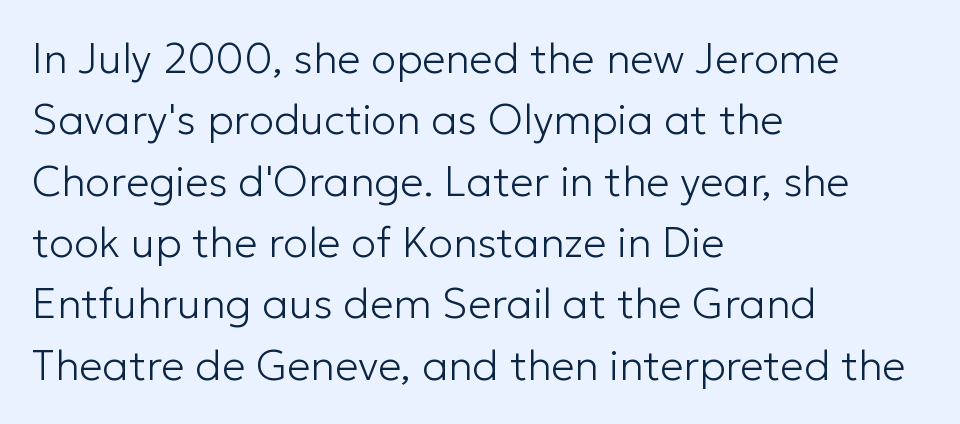
Q: Is the text bold? A: No.
Q: Is the text italic (slanted)? A: No, it is upright.
Q: Is the typeface a serif or a sans-serif typeface? A: Sans-serif.
Q: Is the text underlined? A: No.
Q: How is the paragraph aligned? A: Left-aligned.
Q: Is the spacing between letters normal or unusually wide? A: Normal.
Q: Is the spacing between lines tight, normal or loose? A: Normal.
Q: Width (condensed, normal, or wide)? A: Normal.
Q: Stroke contrast? A: Low.
Q: x-height? A: Medium.
Q: Monospaced? A: No.
